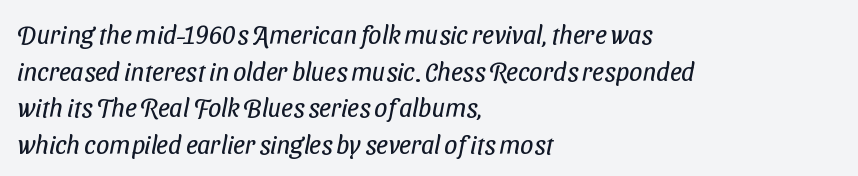
Q: Is the text bold? A: No.
Q: Is the text underlined? A: No.
Q: How is the paragraph aligned? A: Left-aligned.
Q: Is the spacing between letters normal or unusually wide? A: Normal.
Q: Is the spacing between lines tight, normal or loose? A: Normal.
